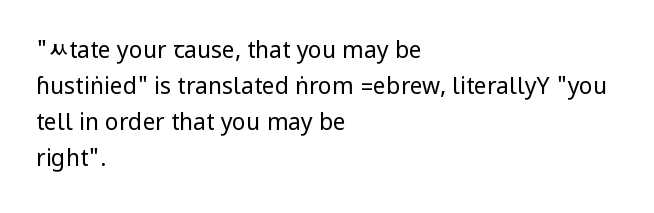
Nothing unusual about the tracking: characters are spaced as the font intends. The typesetter chose a ragged-right arrangement here. Vertical strokes here are truly vertical. In terms of leading, this rendering sits right in the middle.
